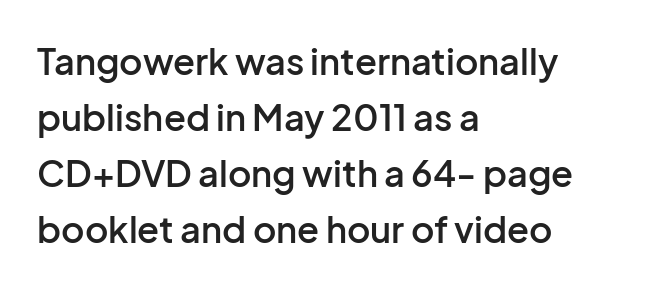
The image shows 36 px semibold sans-serif type, upright; set left-aligned, normal line spacing (1.56x), normal letter spacing, not underlined; low stroke contrast and a medium x-height.
